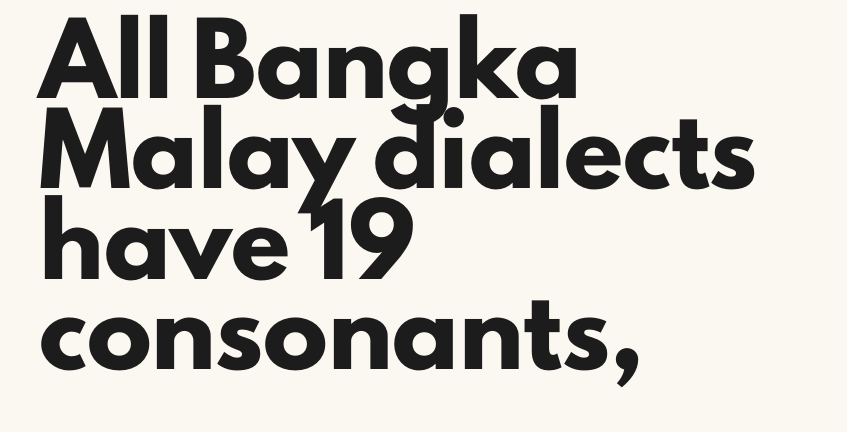
Q: Is the text bold? A: Yes.
Q: Is the text italic (slanted)? A: No, it is upright.
Q: Is the typeface a serif or a sans-serif typeface? A: Sans-serif.
Q: Is the text underlined? A: No.
Q: How is the paragraph aligned? A: Left-aligned.
Q: Is the spacing between letters normal or unusually wide? A: Normal.
Q: Is the spacing between lines tight, normal or loose? A: Normal.
Q: Width (condensed, normal, or wide)? A: Normal.
Q: Stroke contrast? A: Low.
Q: x-height? A: Small.
Q: Monospaced? A: No.
